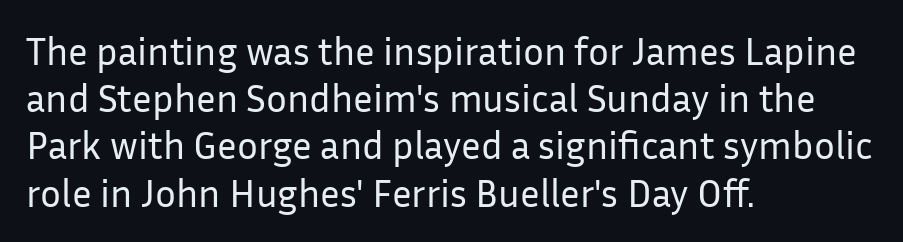
Q: Is the text bold? A: No.
Q: Is the text italic (slanted)? A: No, it is upright.
Q: Is the typeface a serif or a sans-serif typeface? A: Sans-serif.
Q: Is the text underlined? A: No.
Q: How is the paragraph aligned? A: Left-aligned.
Q: Is the spacing between letters normal or unusually wide? A: Normal.
Q: Width (condensed, normal, or wide)? A: Normal.
Q: Stroke contrast? A: Low.
Q: x-height? A: Medium.
Q: Monospaced? A: No.
